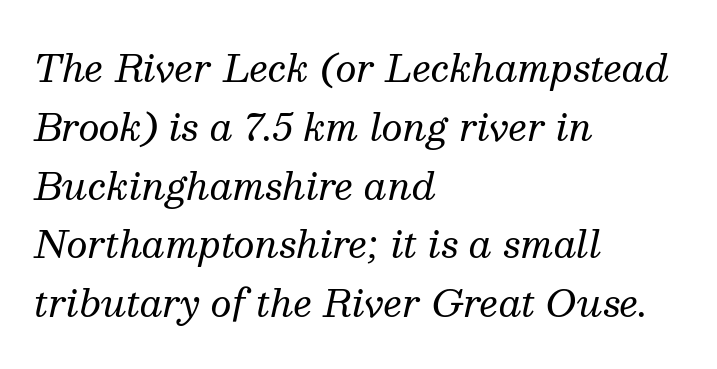
Q: Is the text bold? A: No.
Q: Is the text italic (slanted)? A: Yes, it leans right by about 13 degrees.
Q: Is the typeface a serif or a sans-serif typeface? A: Serif.
Q: Is the text underlined? A: No.
Q: How is the paragraph aligned? A: Left-aligned.
Q: Is the spacing between letters normal or unusually wide? A: Normal.
Q: Is the spacing between lines tight, normal or loose? A: Normal.
Q: Width (condensed, normal, or wide)? A: Normal.
Q: Stroke contrast? A: Medium.
Q: x-height? A: Medium.
Q: Monospaced? A: No.
